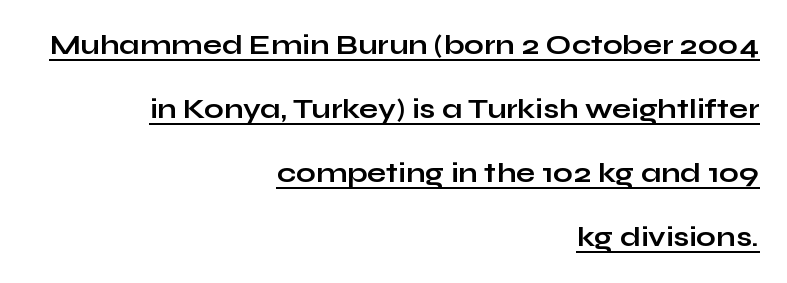
The image shows 28 px bold, wide sans-serif type, upright; set right-aligned, loose line spacing (2.29x), normal letter spacing, underlined; low stroke contrast and a medium x-height.
